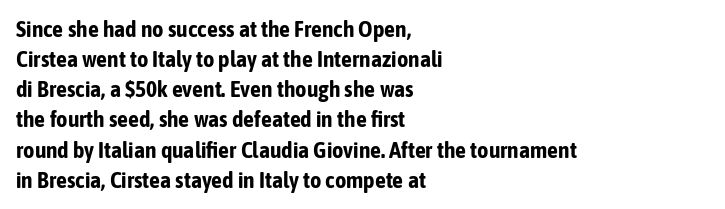
Q: Is the text bold? A: Yes.
Q: Is the text italic (slanted)? A: No, it is upright.
Q: Is the text underlined? A: No.
Q: How is the paragraph aligned? A: Left-aligned.
Q: Is the spacing between letters normal or unusually wide? A: Normal.
Q: Is the spacing between lines tight, normal or loose? A: Normal.
